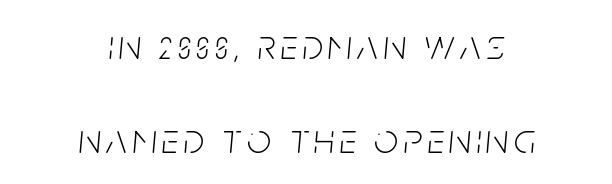
The image shows 42 px light, condensed type, italic (leaning right); set centered, loose line spacing (2.25x), not underlined; low stroke contrast and a large x-height.
